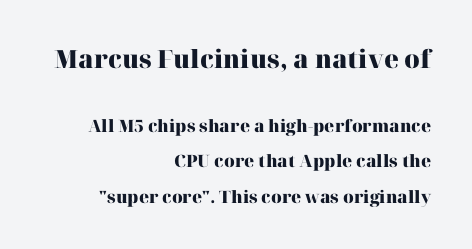
{"italic": "no", "bold": "yes", "underline": "no", "align": "right", "line_spacing": "loose", "line_spacing_ratio": 2.08, "letter_spacing": "normal", "letter_spacing_em": 0.0, "larger_block": "first", "size_ratio": 1.47, "glyph_px": 25}
